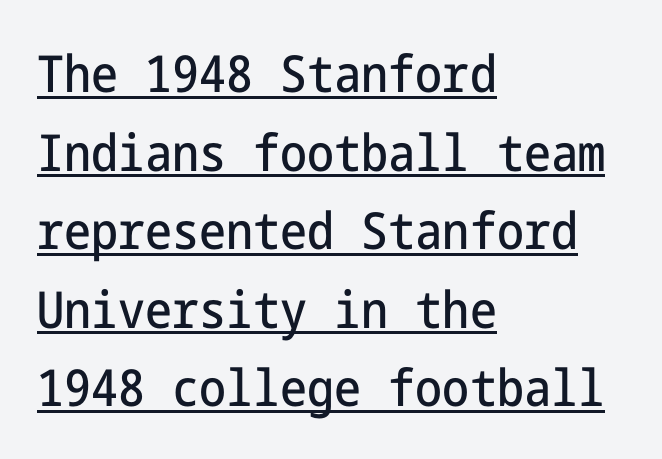
{"serif": "no", "italic": "no", "width": "condensed", "stroke_contrast": "low", "x_height": "medium", "underline": "yes", "align": "left", "line_spacing": "normal", "line_spacing_ratio": 1.54, "letter_spacing": "normal", "letter_spacing_em": 0.0, "glyph_px": 51}
